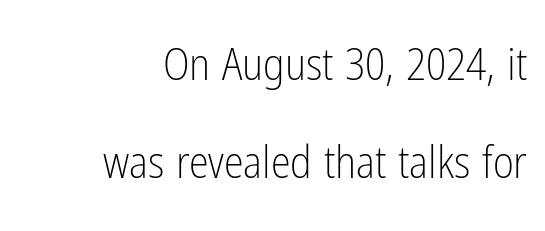
The space between consecutive lines is lavish. The glyphs are unaccompanied by any horizontal stroke below them. Vertical strokes here are truly vertical. Each line ends at the same right margin while the left side varies. The letters sit at their default tracking, neither squeezed nor spread. These glyphs show unthickened strokes, regular width or finer.
